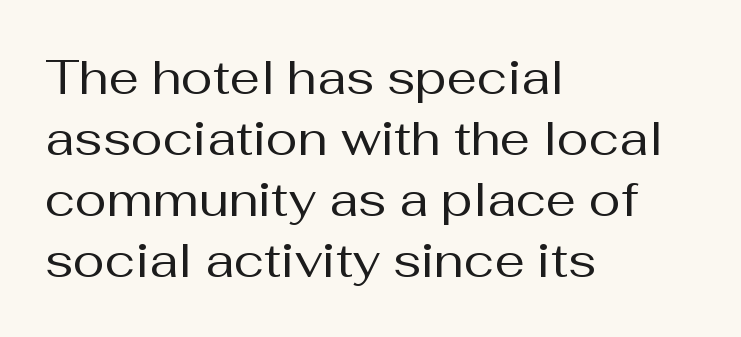
The image shows 48 px regular-weight sans-serif type, upright; set left-aligned, normal line spacing (1.27x), normal letter spacing, not underlined; medium stroke contrast and a medium x-height.
